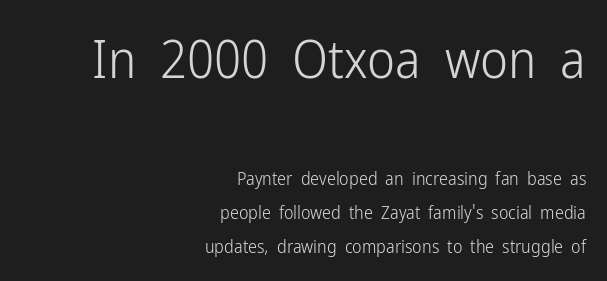
The image shows 53 px light, condensed sans-serif type, upright; set right-aligned, loose line spacing (1.91x), normal letter spacing, not underlined; the first (top) block is 2.94x larger; low stroke contrast and a medium x-height.
